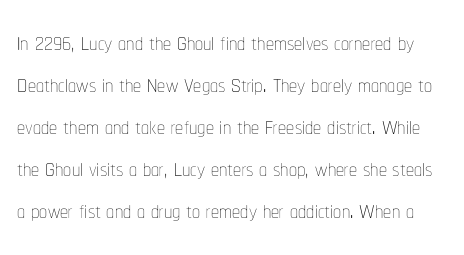
Q: Is the text bold? A: No.
Q: Is the text italic (slanted)? A: No, it is upright.
Q: Is the text underlined? A: No.
Q: Is the spacing between letters normal or unusually wide? A: Normal.
Q: Is the spacing between lines tight, normal or loose? A: Normal.
Q: Width (condensed, normal, or wide)? A: Condensed.
Q: Stroke contrast? A: Low.
Q: x-height? A: Medium.
Q: Monospaced? A: No.
